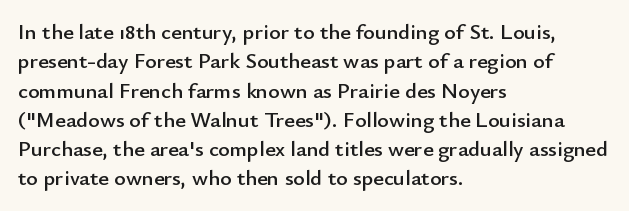
Q: Is the text italic (slanted)? A: No, it is upright.
Q: Is the text underlined? A: No.
Q: How is the paragraph aligned? A: Left-aligned.
Q: Is the spacing between letters normal or unusually wide? A: Normal.
Q: Is the spacing between lines tight, normal or loose? A: Normal.
